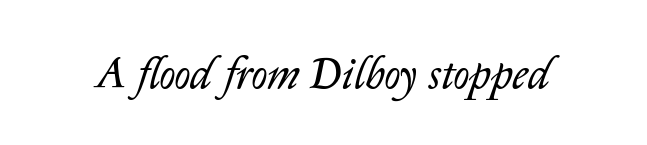
Vertical stems look standard width or narrower in stroke. There is no visible air inserted between adjacent glyphs. Think of a printed novel: that variable character pitch is what you see here. This is oblique type, the kind used for emphasis or titles.
